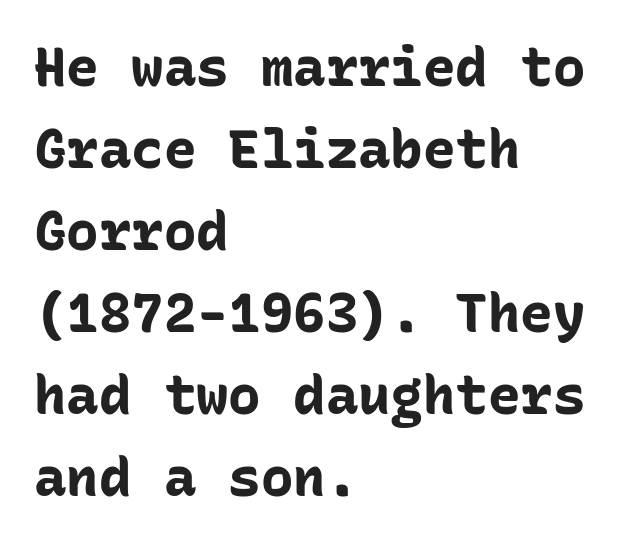
Serifs: no, the terminals of the letterforms are clean. Leading matches the norm, producing a regular column. Upright lettering throughout. The face used here is monospaced, like something from a code editor.
